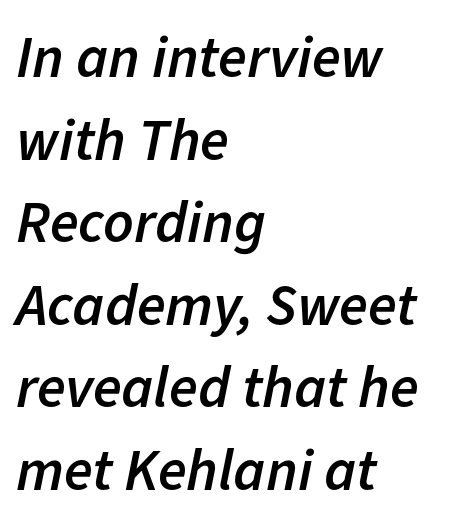
{"italic": "yes", "lean": "right", "slant_degrees": 11, "bold": "semi", "weight": "semibold", "width": "normal", "stroke_contrast": "low", "x_height": "medium", "monospaced": "no", "underline": "no", "align": "left", "line_spacing": "normal", "line_spacing_ratio": 1.4, "letter_spacing": "normal", "letter_spacing_em": 0.0, "glyph_px": 59}
